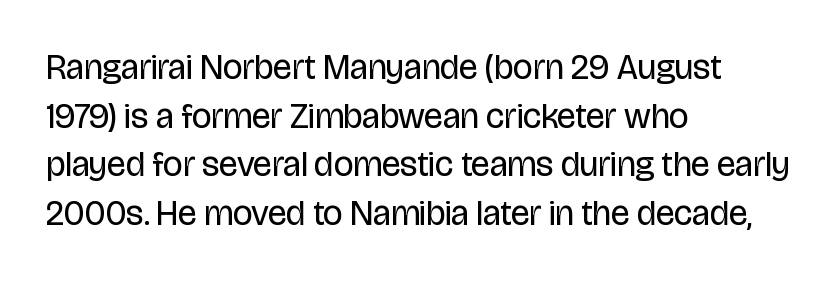
The image shows 35 px regular-weight, condensed sans-serif type, upright; set left-aligned, normal line spacing (1.39x), normal letter spacing, not underlined; low stroke contrast and a large x-height.
